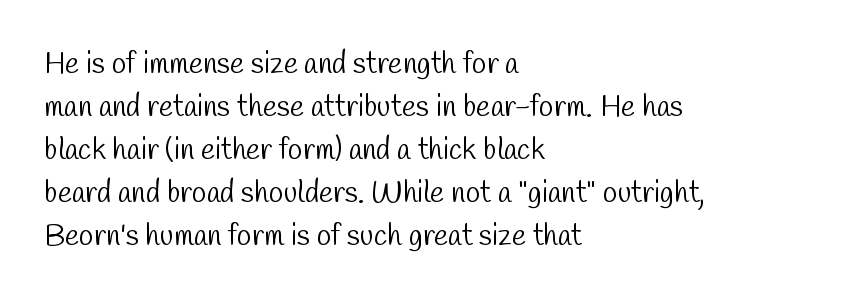
The image shows 30 px light, condensed sans-serif type; set left-aligned, normal line spacing (1.43x), normal letter spacing, not underlined; low stroke contrast and a medium x-height.
